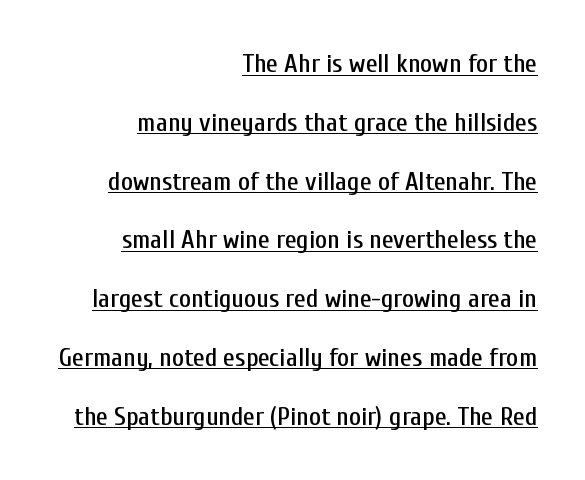
Q: Is the text italic (slanted)? A: No, it is upright.
Q: Is the text underlined? A: Yes.
Q: How is the paragraph aligned? A: Right-aligned.
Q: Is the spacing between letters normal or unusually wide? A: Normal.
Q: Is the spacing between lines tight, normal or loose? A: Loose.
